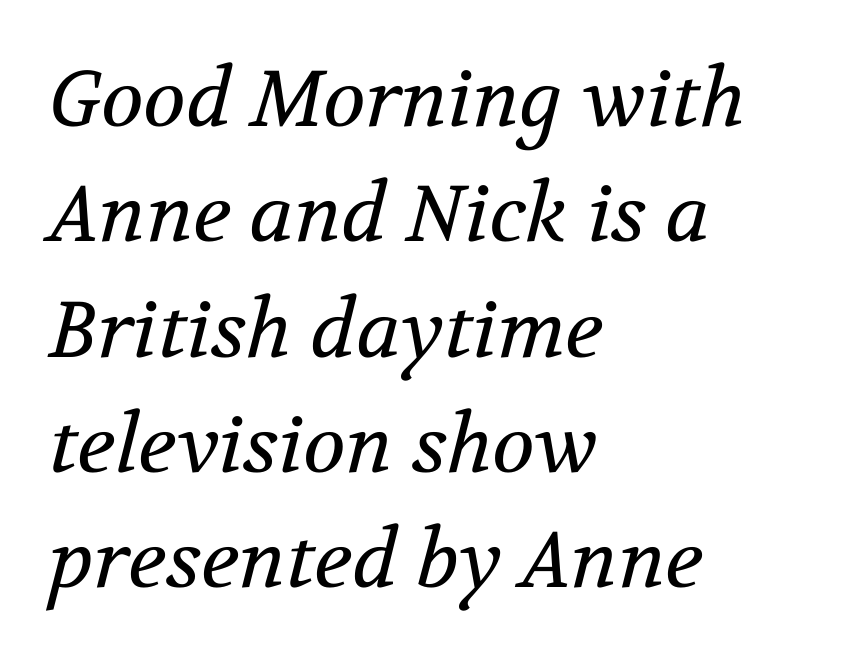
{"serif": "yes", "italic": "yes", "lean": "right", "slant_degrees": 12, "bold": "no", "weight": "regular", "width": "normal", "stroke_contrast": "medium", "x_height": "medium", "monospaced": "no", "underline": "no", "align": "left", "line_spacing": "normal", "line_spacing_ratio": 1.46, "letter_spacing": "normal", "letter_spacing_em": 0.0, "glyph_px": 79}
